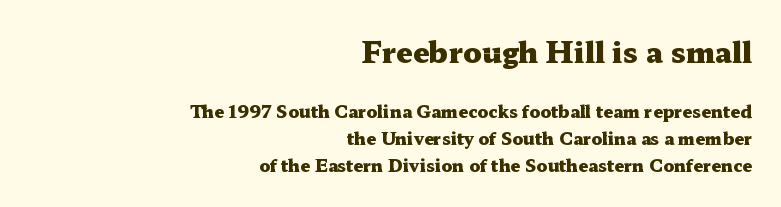
The image shows 29 px heavy, wide serif type, upright; set right-aligned, normal line spacing (1.59x), normal letter spacing, not underlined; the first (top) block is 1.71x larger; medium stroke contrast and a medium x-height.
